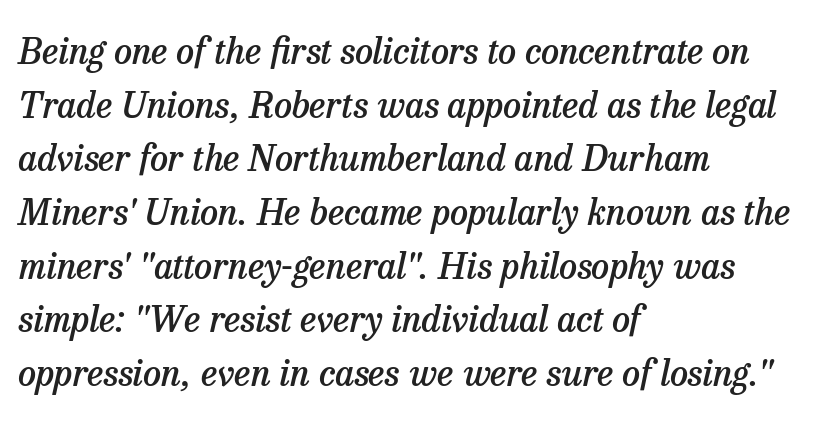
The image shows 36 px semibold serif type, italic (leaning right); set left-aligned, normal line spacing (1.49x), normal letter spacing, not underlined; low stroke contrast and a medium x-height.
